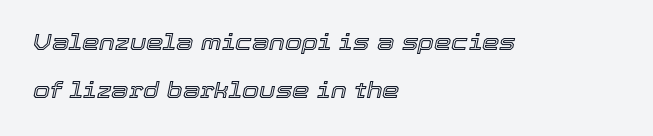
Q: Is the text italic (slanted)? A: Yes, it leans right by about 12 degrees.
Q: Is the text underlined? A: No.
Q: How is the paragraph aligned? A: Left-aligned.
Q: Is the spacing between letters normal or unusually wide? A: Normal.
Q: Is the spacing between lines tight, normal or loose? A: Loose.
